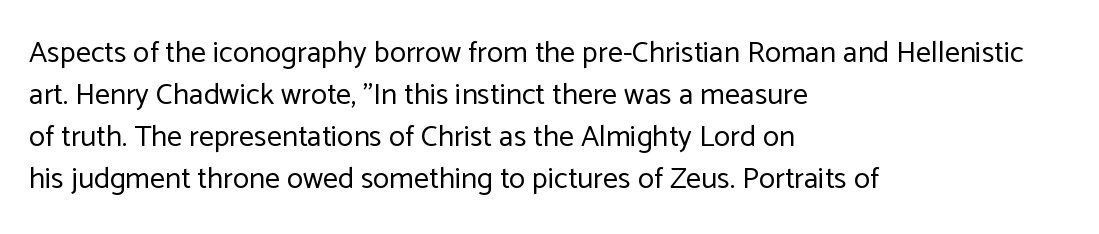
This rendering employs a face without finishing strokes, i.e., a sans-serif. Type without underlining. A typesetter would mark this as roman, not italic. Counters stay open thanks to moderate or lighter strokes. Is this a fixed-width face? No — the glyphs have proportional, varying widths.
